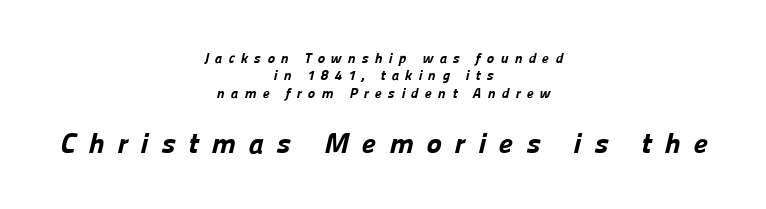
The passage shown has open, widely tracked lettering throughout. Serifs: no, the terminals of the letterforms are clean. Compare the two chunks: the lower has the greater cap height. Bare-footed words on every line. Spacing verdict: proportional, widths tailored to each character.
